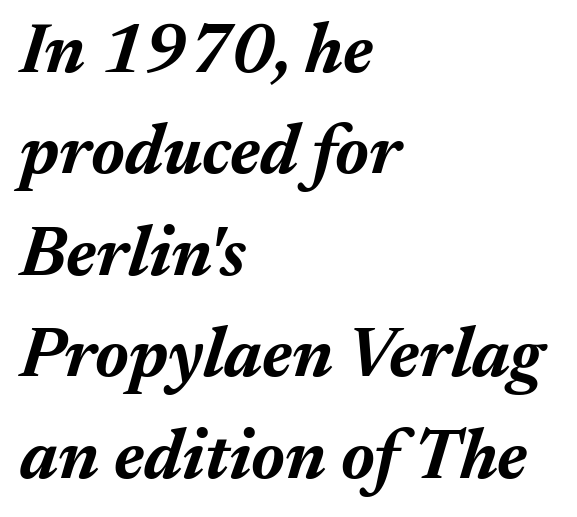
Q: Is the text bold? A: Yes.
Q: Is the text italic (slanted)? A: Yes, it leans right by about 17 degrees.
Q: Is the text underlined? A: No.
Q: How is the paragraph aligned? A: Left-aligned.
Q: Is the spacing between letters normal or unusually wide? A: Normal.
Q: Is the spacing between lines tight, normal or loose? A: Normal.
Q: Width (condensed, normal, or wide)? A: Normal.
Q: Stroke contrast? A: Medium.
Q: x-height? A: Medium.
Q: Monospaced? A: No.
